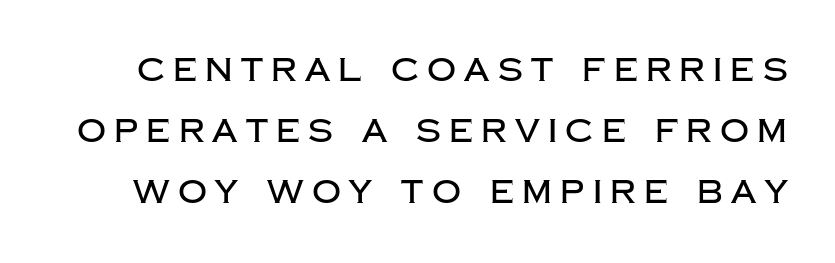
Q: Is the text italic (slanted)? A: No, it is upright.
Q: Is the typeface a serif or a sans-serif typeface? A: Sans-serif.
Q: Is the text underlined? A: No.
Q: Is the spacing between letters normal or unusually wide? A: Unusually wide.
Q: Is the spacing between lines tight, normal or loose? A: Loose.
Q: Width (condensed, normal, or wide)? A: Normal.
Q: Stroke contrast? A: Low.
Q: x-height? A: Large.
Q: Monospaced? A: No.
